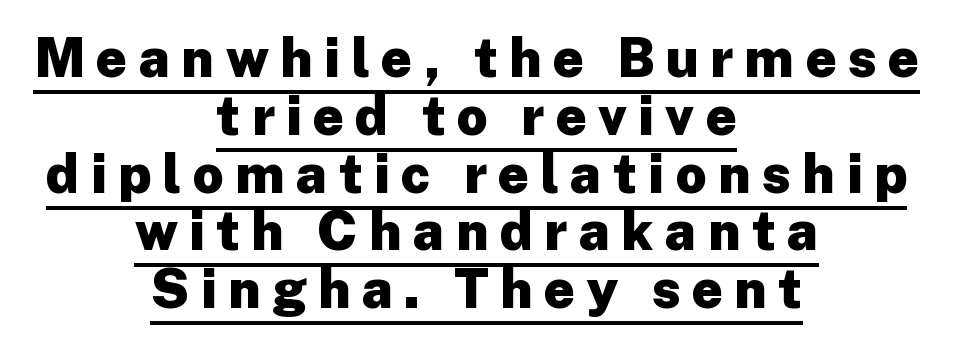
{"serif": "no", "italic": "no", "bold": "yes", "weight": "heavy", "width": "normal", "stroke_contrast": "low", "x_height": "medium", "monospaced": "no", "underline": "yes", "align": "center", "line_spacing": "tight", "line_spacing_ratio": 1.07, "letter_spacing": "wide", "letter_spacing_em": 0.21, "glyph_px": 54}
